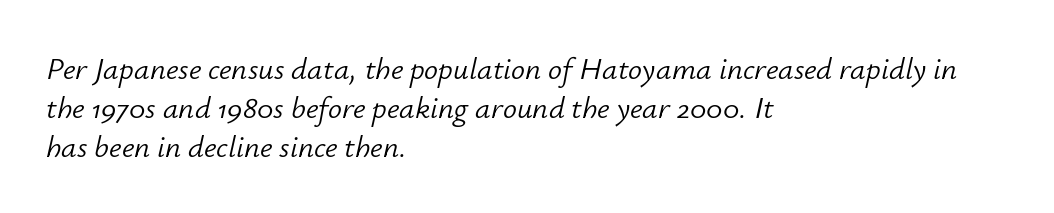
{"italic": "yes", "lean": "right", "slant_degrees": 12, "bold": "no", "weight": "light", "width": "normal", "stroke_contrast": "low", "x_height": "small", "monospaced": "no", "underline": "no", "align": "left", "line_spacing": "normal", "line_spacing_ratio": 1.26, "letter_spacing": "normal", "letter_spacing_em": 0.0, "glyph_px": 31}
